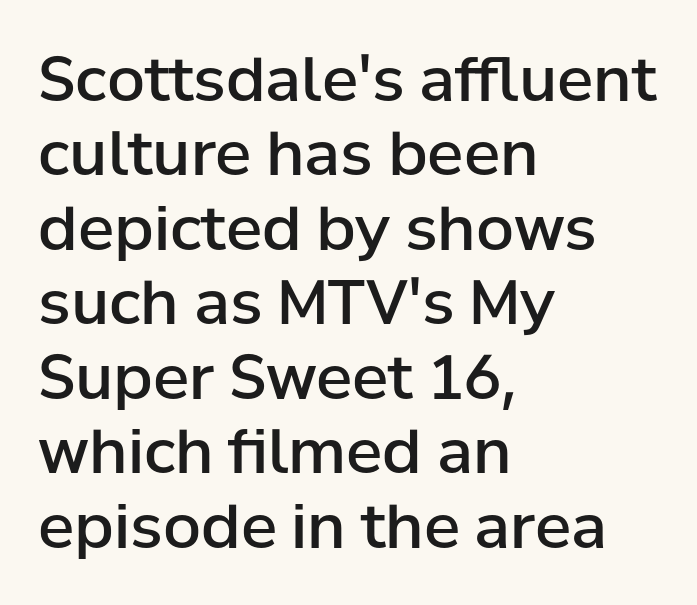
You can tell it's not italic because the verticals are truly vertical. The letters advance in unequal steps, a hallmark of proportional type. The sample has been set in demibold, a notch under bold. Check where the strokes stop: nothing finishes them off — pure sans. The rag falls on the right side of this text block.
